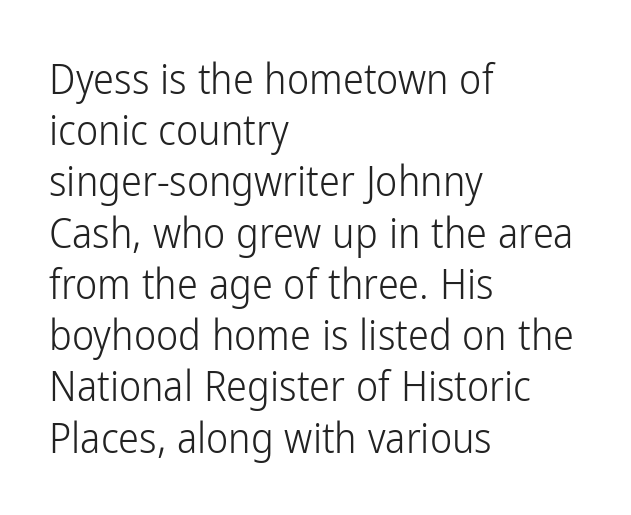
The image shows 42 px light, condensed sans-serif type, upright; set left-aligned, line spacing 1.22x, normal letter spacing, not underlined; low stroke contrast and a medium x-height.
